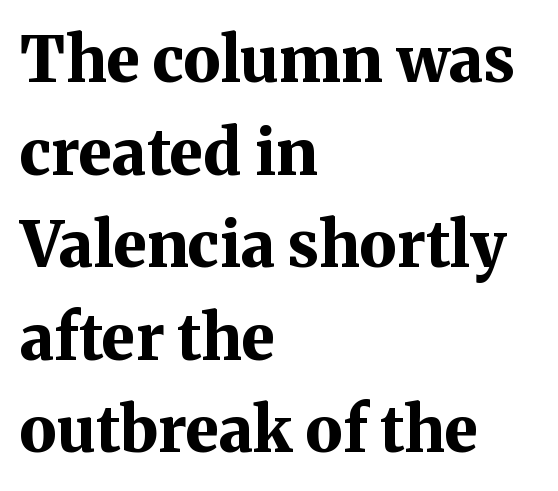
{"serif": "yes", "italic": "no", "bold": "yes", "weight": "bold", "width": "normal", "stroke_contrast": "medium", "x_height": "medium", "monospaced": "no", "underline": "no", "align": "left", "line_spacing": "normal", "line_spacing_ratio": 1.47, "letter_spacing": "normal", "letter_spacing_em": 0.0, "glyph_px": 63}
